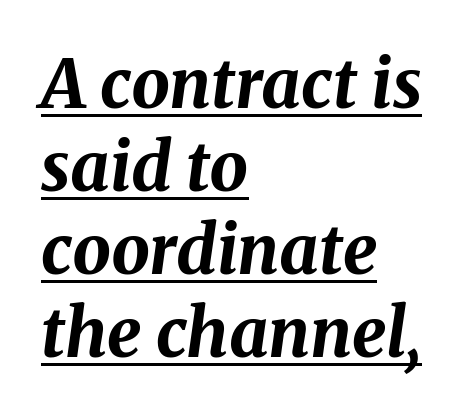
Q: Is the text bold? A: Yes.
Q: Is the text italic (slanted)? A: Yes, it leans right by about 8 degrees.
Q: Is the text underlined? A: Yes.
Q: How is the paragraph aligned? A: Left-aligned.
Q: Is the spacing between letters normal or unusually wide? A: Normal.
Q: Width (condensed, normal, or wide)? A: Normal.
Q: Stroke contrast? A: Medium.
Q: x-height? A: Medium.
Q: Monospaced? A: No.
